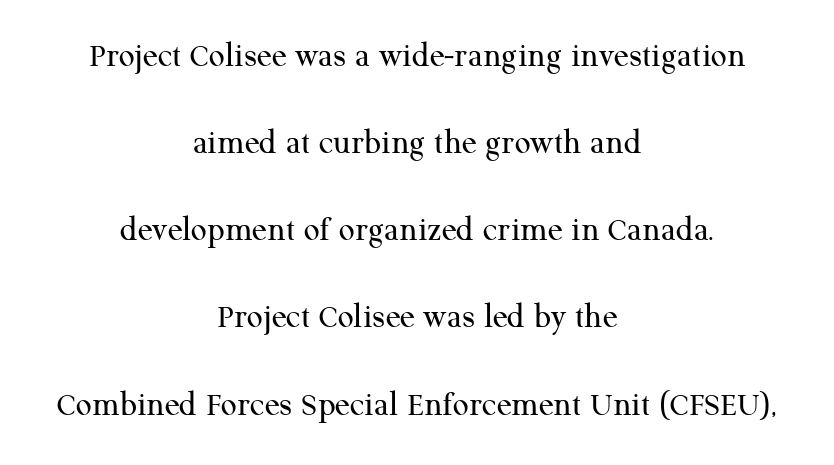
The image shows 35 px regular-weight serif type, upright; set centered, loose line spacing (2.49x), normal letter spacing, not underlined; medium stroke contrast and a medium x-height.
